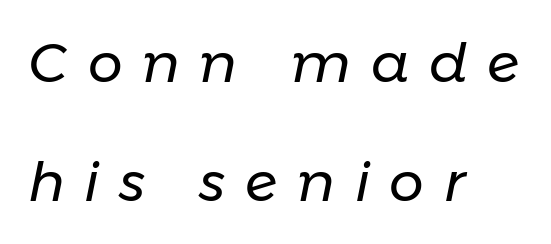
{"italic": "yes", "lean": "right", "slant_degrees": 11, "bold": "no", "weight": "regular", "width": "normal", "stroke_contrast": "low", "x_height": "medium", "monospaced": "no", "underline": "no", "align": "left", "line_spacing": "loose", "line_spacing_ratio": 2.17, "letter_spacing": "wide", "letter_spacing_em": 0.36, "glyph_px": 55}
